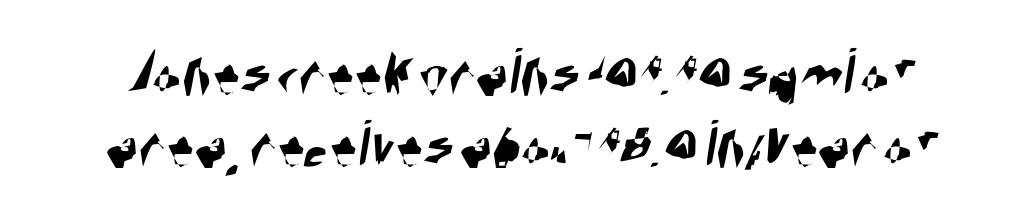
Q: Is the typeface a serif or a sans-serif typeface? A: Sans-serif.
Q: Is the text underlined? A: No.
Q: Is the spacing between letters normal or unusually wide? A: Normal.
Q: Is the spacing between lines tight, normal or loose? A: Tight.
Q: Width (condensed, normal, or wide)? A: Condensed.
Q: Stroke contrast? A: High.
Q: x-height? A: Large.
Q: Monospaced? A: No.
